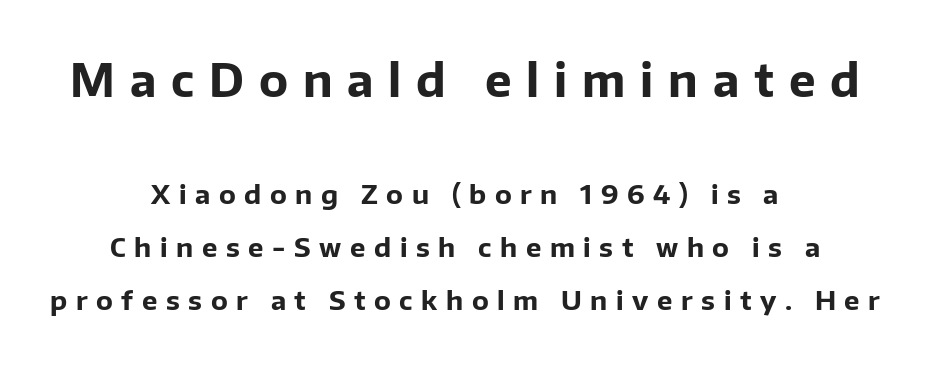
Q: Is the text bold? A: Yes.
Q: Is the text italic (slanted)? A: No, it is upright.
Q: Is the typeface a serif or a sans-serif typeface? A: Sans-serif.
Q: Is the text underlined? A: No.
Q: How is the paragraph aligned? A: Centered.
Q: Is the spacing between letters normal or unusually wide? A: Unusually wide.
Q: Is the spacing between lines tight, normal or loose? A: Loose.
Q: Which block of text is set in a larger size, the first (top) or the second (bottom)? A: The first (top) one.
Q: Width (condensed, normal, or wide)? A: Normal.
Q: Stroke contrast? A: Low.
Q: x-height? A: Medium.
Q: Monospaced? A: No.
